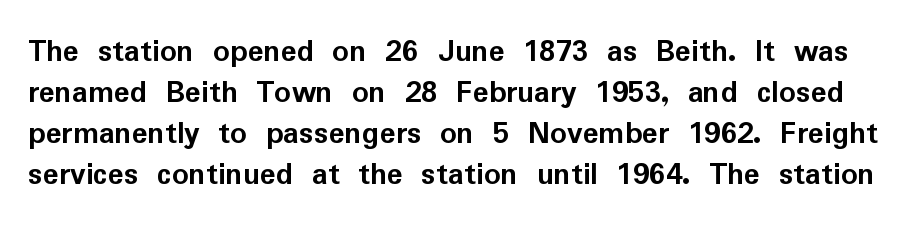
{"serif": "no", "italic": "no", "bold": "yes", "weight": "semibold", "width": "normal", "stroke_contrast": "low", "x_height": "medium", "monospaced": "no", "underline": "no", "line_spacing_ratio": 1.24, "letter_spacing": "normal", "letter_spacing_em": 0.0, "glyph_px": 33}
